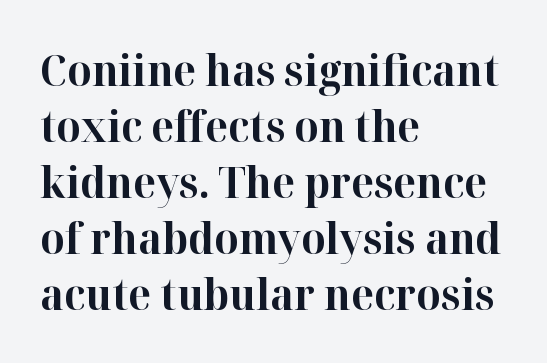
Q: Is the text bold? A: Yes.
Q: Is the text italic (slanted)? A: No, it is upright.
Q: Is the typeface a serif or a sans-serif typeface? A: Serif.
Q: Is the text underlined? A: No.
Q: How is the paragraph aligned? A: Left-aligned.
Q: Is the spacing between letters normal or unusually wide? A: Normal.
Q: Is the spacing between lines tight, normal or loose? A: Normal.
Q: Width (condensed, normal, or wide)? A: Normal.
Q: Stroke contrast? A: High.
Q: x-height? A: Medium.
Q: Monospaced? A: No.
